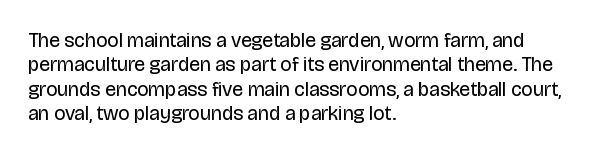
Q: Is the text bold? A: No.
Q: Is the text italic (slanted)? A: No, it is upright.
Q: Is the text underlined? A: No.
Q: How is the paragraph aligned? A: Left-aligned.
Q: Is the spacing between letters normal or unusually wide? A: Normal.
